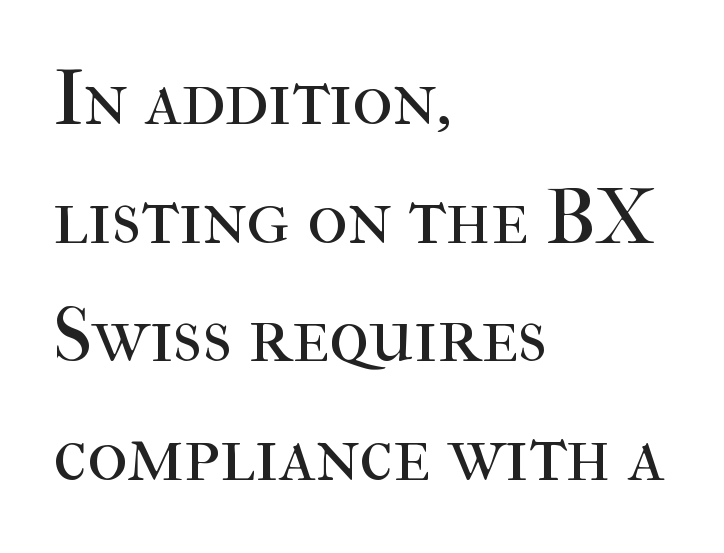
The image shows 77 px regular-weight serif type, upright; set left-aligned, normal line spacing (1.54x), normal letter spacing, not underlined; high stroke contrast and a medium x-height.
